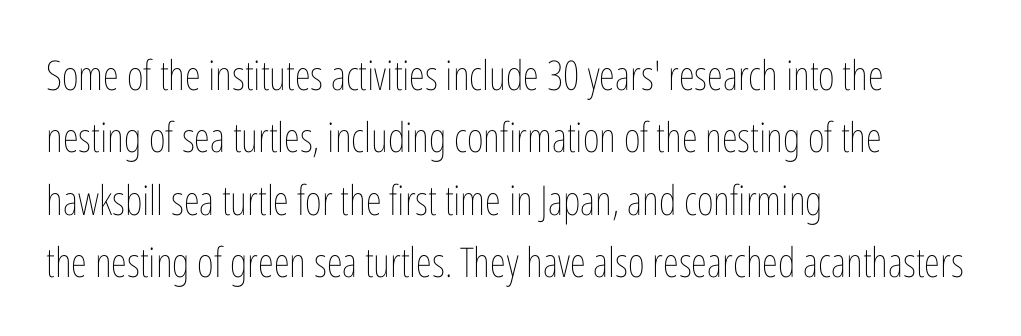
Posture: straight, roman, zero tilt. The space between consecutive lines is moderate. Line beginnings align vertically; line endings do not. Letter spacing: default. Is this a heavy cut? Hardly; it is regular or lighter. Looks like regular typesetting: each glyph gets only the width it needs.
